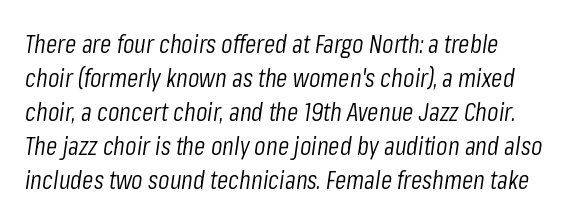
{"italic": "yes", "lean": "right", "slant_degrees": 8, "bold": "no", "underline": "no", "line_spacing": "normal", "line_spacing_ratio": 1.31, "letter_spacing": "normal", "letter_spacing_em": 0.0, "glyph_px": 26}
